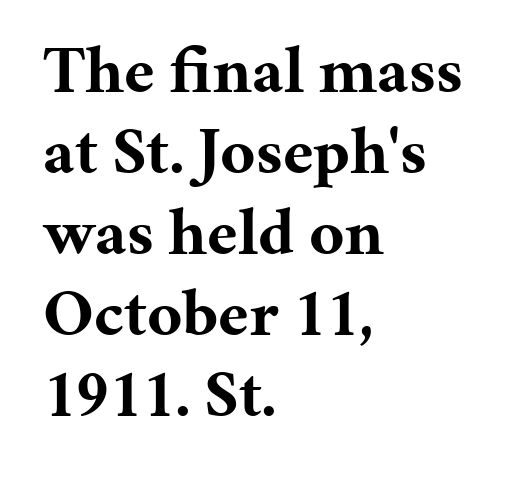
{"serif": "yes", "italic": "no", "bold": "yes", "weight": "bold", "width": "normal", "stroke_contrast": "medium", "x_height": "medium", "monospaced": "no", "underline": "no", "align": "left", "line_spacing_ratio": 1.21, "letter_spacing": "normal", "letter_spacing_em": 0.0, "glyph_px": 67}
